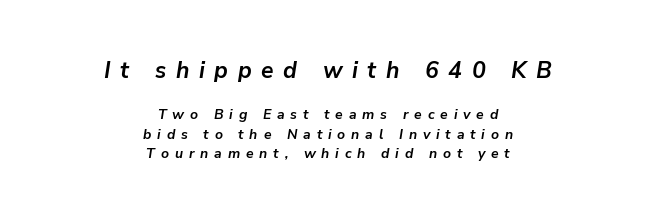
What weight is shown? A full bold with thick strokes. The text carries the slant typical of an italic or oblique font. The passage is arranged like a title page — every line centered. The earlier block is typeset at a bigger size than the later block.
